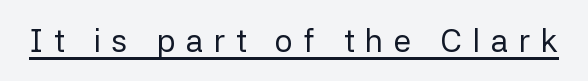
These lines were composed using upright roman letters. This sample has the flowing, uneven cadence of proportional lettering. In terms of letterform style, serifs are entirely absent. The font sits on the lighter half of the weight spectrum, regular included. Words appear elongated and porous because spacing is wide. This sample carries an underscore along the baseline area.
